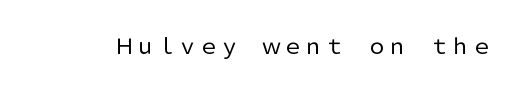
The image shows 21 px text type, upright; set normal letter spacing, not underlined.
